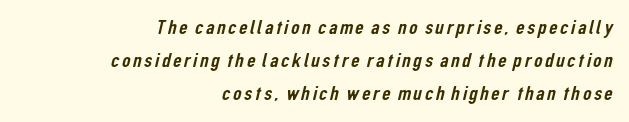
{"underline": "no", "align": "right", "line_spacing": "normal", "line_spacing_ratio": 1.56, "glyph_px": 21}
